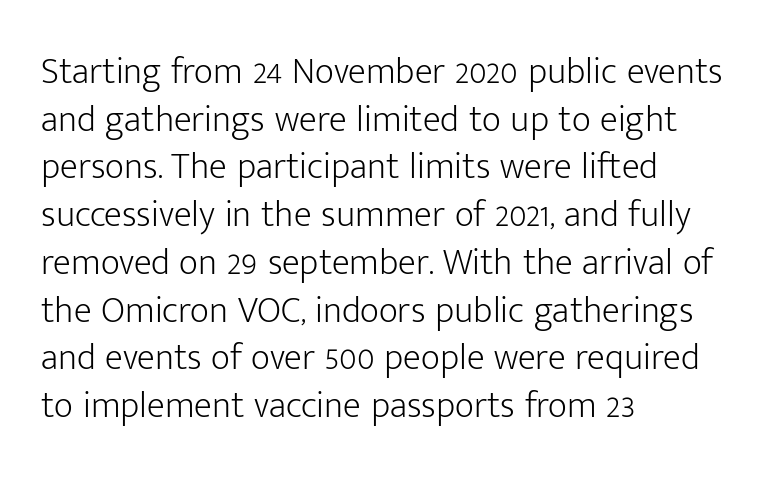
Q: Is the text bold? A: No.
Q: Is the text italic (slanted)? A: No, it is upright.
Q: Is the typeface a serif or a sans-serif typeface? A: Sans-serif.
Q: Is the text underlined? A: No.
Q: How is the paragraph aligned? A: Left-aligned.
Q: Is the spacing between letters normal or unusually wide? A: Normal.
Q: Is the spacing between lines tight, normal or loose? A: Normal.
Q: Width (condensed, normal, or wide)? A: Normal.
Q: Stroke contrast? A: Low.
Q: x-height? A: Medium.
Q: Monospaced? A: No.
